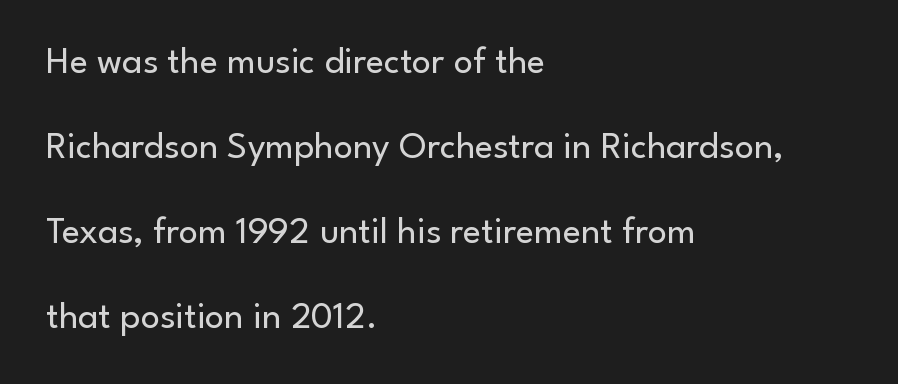
The image shows 38 px regular-weight sans-serif type, upright; set left-aligned, loose line spacing (2.24x), normal letter spacing, not underlined; low stroke contrast and a small x-height.
